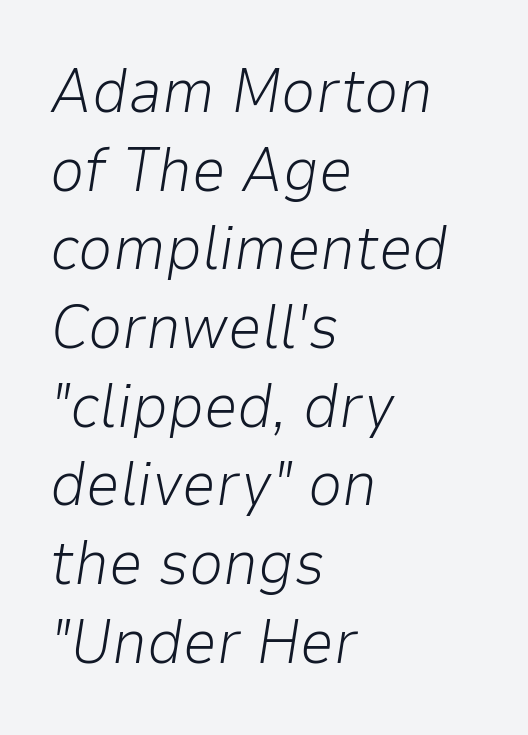
Q: Is the text bold? A: No.
Q: Is the text italic (slanted)? A: Yes, it leans right by about 9 degrees.
Q: Is the text underlined? A: No.
Q: How is the paragraph aligned? A: Left-aligned.
Q: Is the spacing between letters normal or unusually wide? A: Normal.
Q: Is the spacing between lines tight, normal or loose? A: Normal.
Q: Width (condensed, normal, or wide)? A: Normal.
Q: Stroke contrast? A: Low.
Q: x-height? A: Medium.
Q: Monospaced? A: No.
